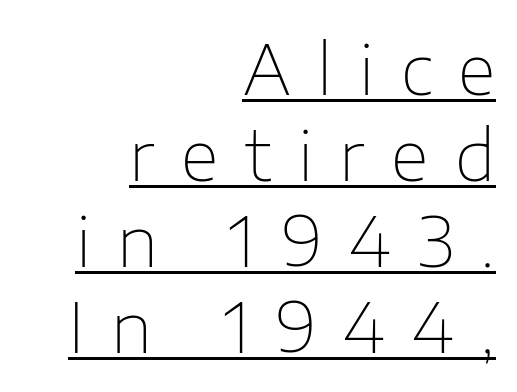
Glyph-to-glyph distance is far greater than everyday printed text. Spacing verdict: proportional, widths tailored to each character. The type family on display is of the sans-serif kind. Right-aligned paragraph, ragged on the left. Weight class: somewhere from thin through regular.
